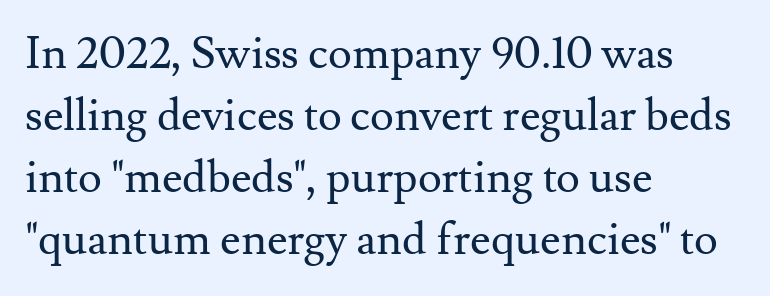
The image shows 45 px regular-weight serif type, upright; set left-aligned, normal line spacing (1.38x), normal letter spacing, not underlined; medium stroke contrast and a small x-height.
